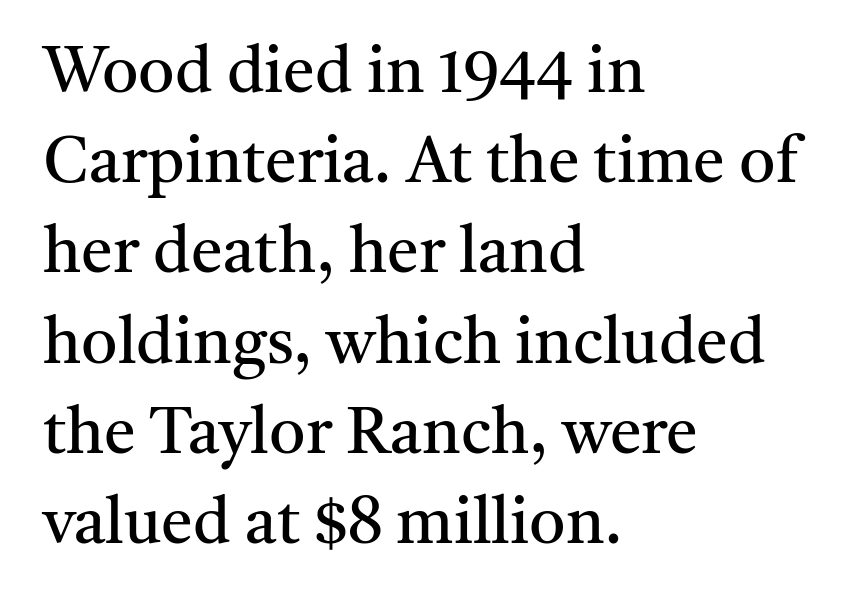
Compared with typical paragraphs, the rows here are spaced about the same. These lines keep a tight, regular rhythm from letter to letter. On a weight scale, this lands at 450 or below. This is serif lettering, the kind often seen in printed books. The face used here is proportionally spaced, like ordinary book or web type.
